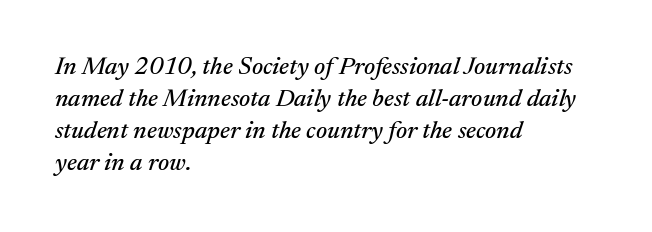
Observe the lean: these are italic letterforms. Letter spacing: default. Line beginnings align vertically; line endings do not. Quick note: interline space is typical.
